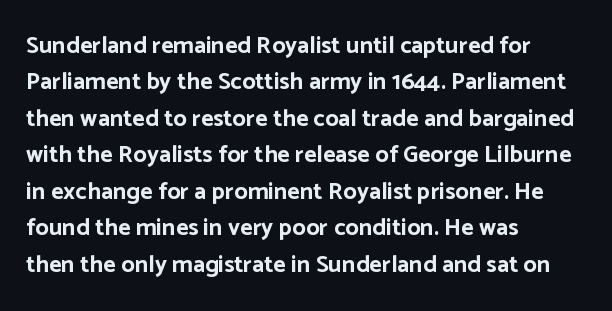
The designer left line spacing at the default. The horizontal fit of the characters is conventional and even. The specimen reads as upright at a glance. The passage shown is not underscored anywhere. The letters are bold, with thick, heavy strokes.
